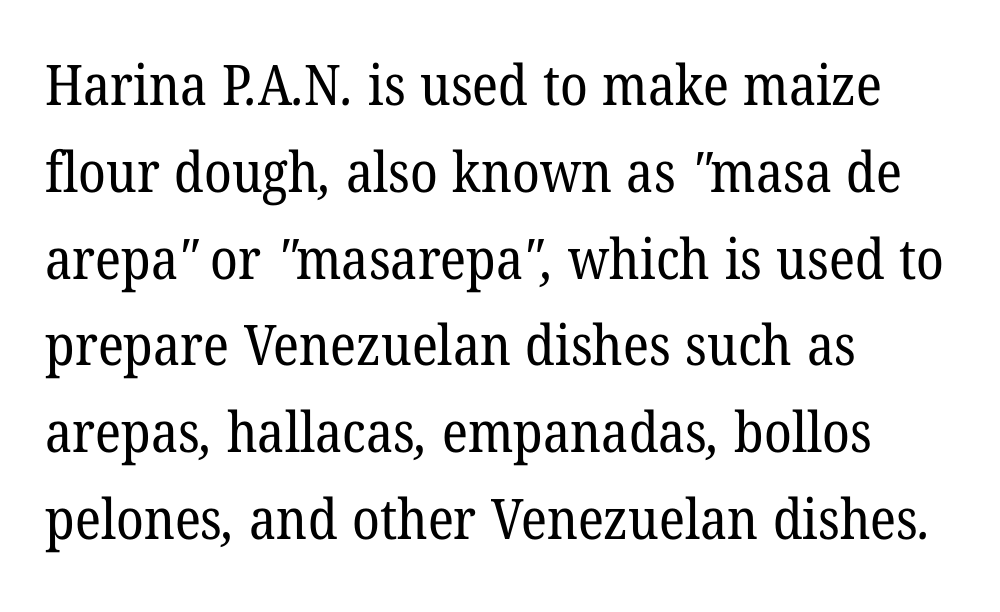
The image shows 56 px regular-weight serif type; set left-aligned, normal line spacing (1.55x), normal letter spacing, not underlined; low stroke contrast and a medium x-height.
